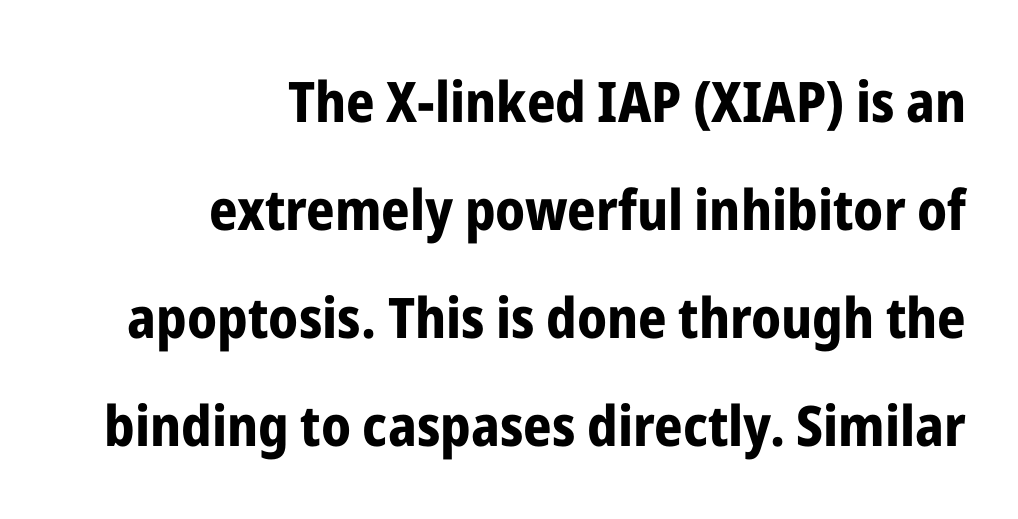
Q: Is the text bold? A: Yes.
Q: Is the text italic (slanted)? A: No, it is upright.
Q: Is the typeface a serif or a sans-serif typeface? A: Sans-serif.
Q: Is the text underlined? A: No.
Q: How is the paragraph aligned? A: Right-aligned.
Q: Is the spacing between letters normal or unusually wide? A: Normal.
Q: Is the spacing between lines tight, normal or loose? A: Loose.
Q: Width (condensed, normal, or wide)? A: Condensed.
Q: Stroke contrast? A: Low.
Q: x-height? A: Medium.
Q: Monospaced? A: No.
